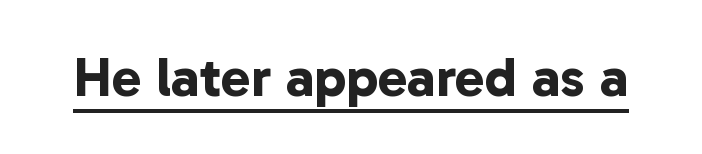
The tracking reads as untouched default to a designer's eye. The typesetting leans heavy: a genuine bold. Here the designer chose a conventional face with non-uniform glyph widths. Beneath each row of characters lies a ruled line. Note: no serifs on the glyphs.
